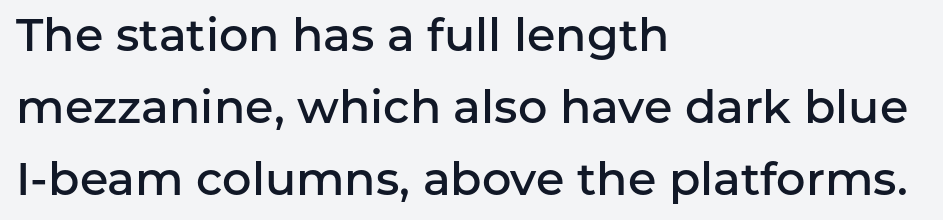
Q: Is the text bold? A: Semi-bold.
Q: Is the text italic (slanted)? A: No, it is upright.
Q: Is the typeface a serif or a sans-serif typeface? A: Sans-serif.
Q: Is the text underlined? A: No.
Q: How is the paragraph aligned? A: Left-aligned.
Q: Is the spacing between letters normal or unusually wide? A: Normal.
Q: Is the spacing between lines tight, normal or loose? A: Normal.
Q: Width (condensed, normal, or wide)? A: Normal.
Q: Stroke contrast? A: Low.
Q: x-height? A: Medium.
Q: Monospaced? A: No.
